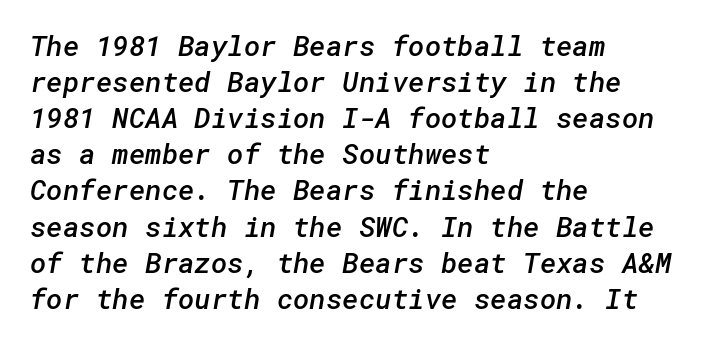
Beneath every word, the page is bare. The space between consecutive lines is moderate. Line starts are locked; line ends wander. This sample uses plain, unmodified letter spacing. Serifs: no, the terminals of the letterforms are clean. The strokes are fattened partway — semibold, not bold.
